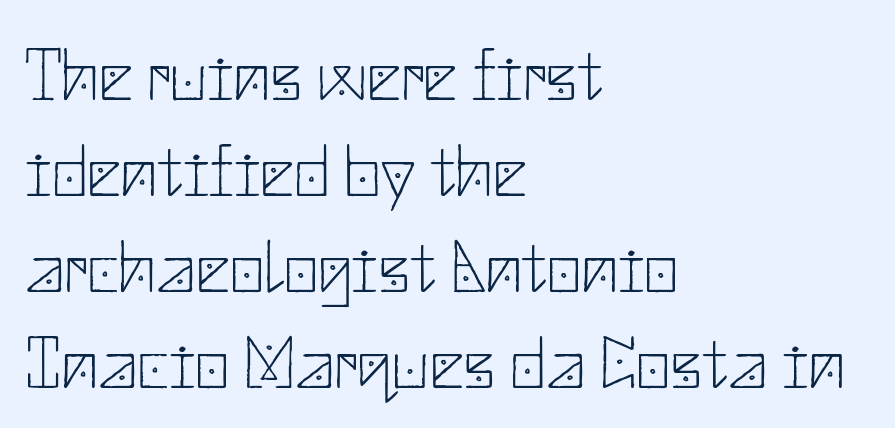
Notice how the stems are strictly vertical — no italics here. This sample is left-justified, so line endings fall wherever the words run out. Baseline-to-baseline distance is the conventional proportion of letter height. This sample uses a sans-serif face. Just letters on the line, the space beneath them empty.
